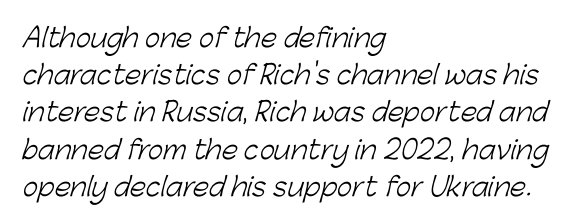
Q: Is the text bold? A: No.
Q: Is the text underlined? A: No.
Q: How is the paragraph aligned? A: Left-aligned.
Q: Is the spacing between letters normal or unusually wide? A: Normal.
Q: Is the spacing between lines tight, normal or loose? A: Normal.
